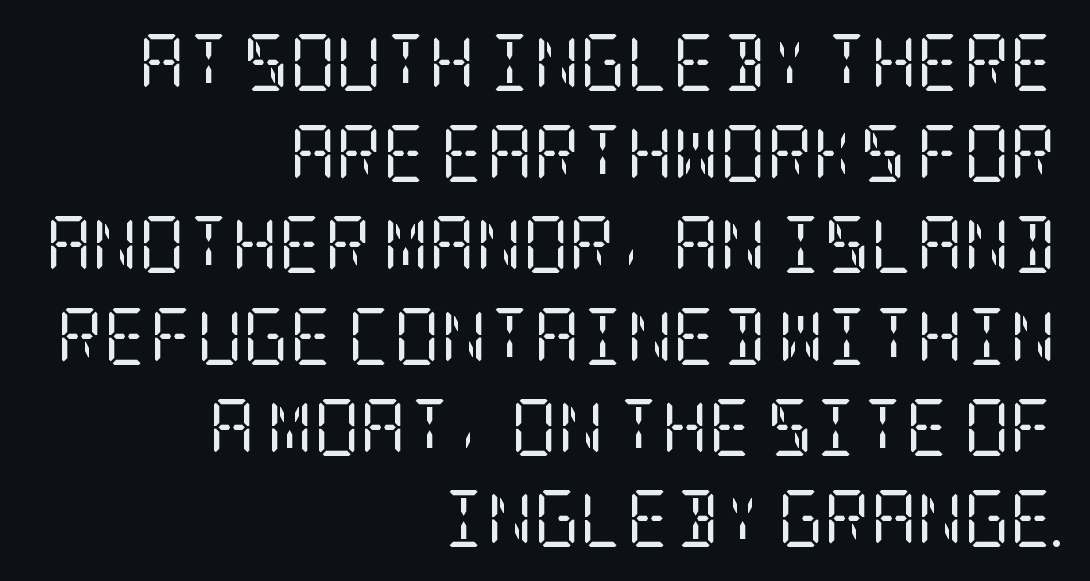
The image shows 57 px regular-weight, condensed serif type, upright; set right-aligned, normal line spacing (1.6x), normal letter spacing, not underlined; low stroke contrast and a large x-height.
